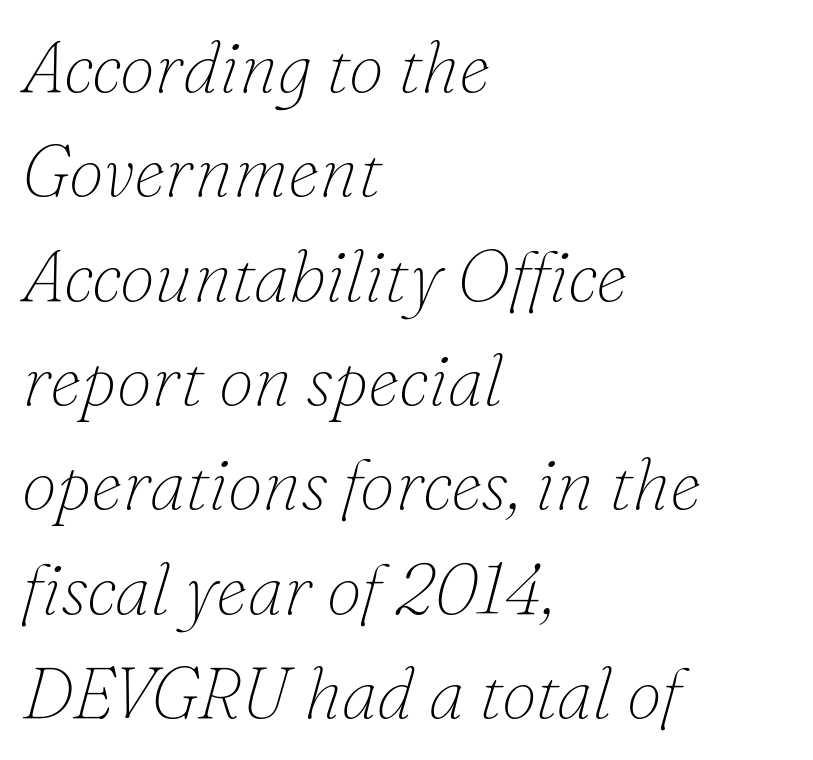
The lines sit at an ordinary, default distance from one another. Tracking value appears to be zero — textbook default spacing. Are there feet on the stems? There are — it's a serif. Do the characters align in a grid? No, the font is proportional. Line starts are locked; line ends wander.
